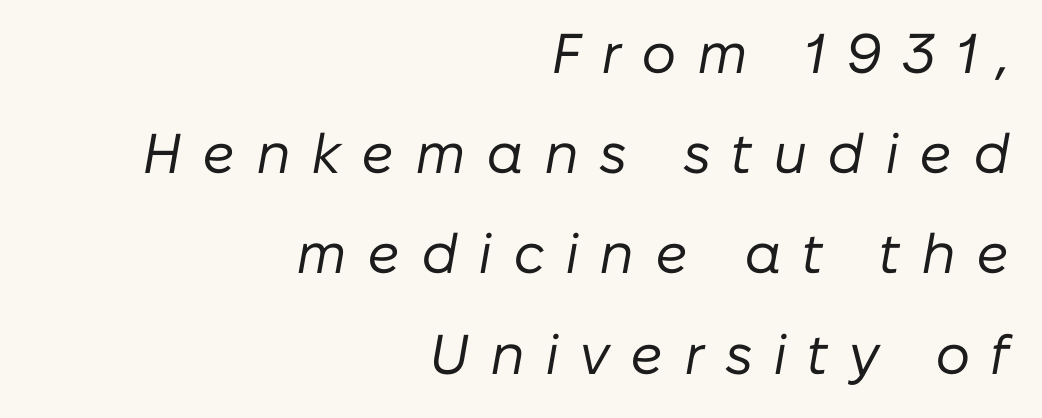
The image shows 56 px regular-weight type, italic (leaning right); set right-aligned, line spacing 1.79x, unusually wide letter spacing (+0.36 em), not underlined; low stroke contrast and a medium x-height.
